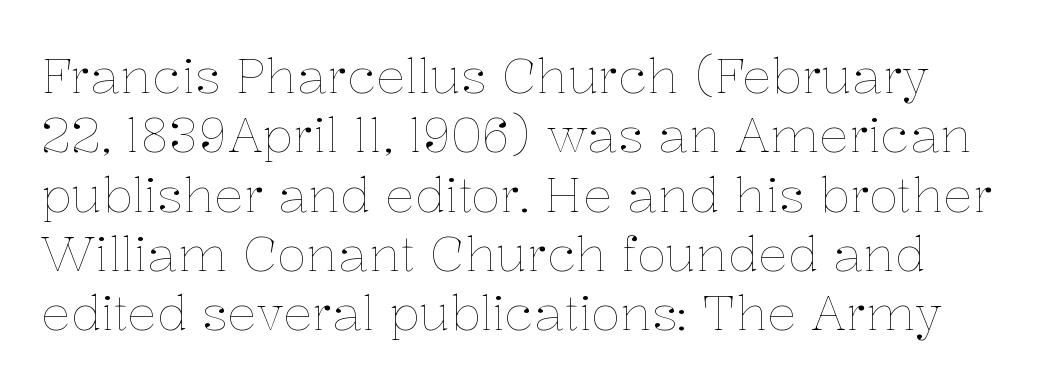
The tracking reads as untouched default to a designer's eye. Looks like regular typesetting: each glyph gets only the width it needs. Beneath every word, the page is bare. A quiet, ordinary-to-light weight characterises the typeface. Ordinary non-slanted type is in use.
